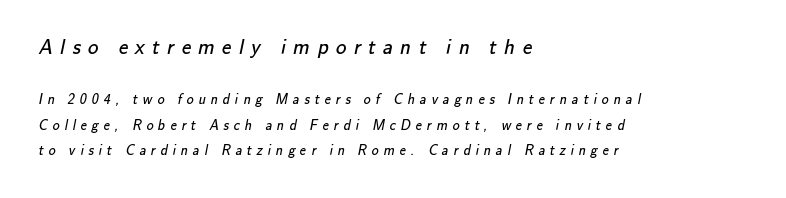
The image shows 21 px text type; set left-aligned, line spacing 1.83x, unusually wide letter spacing (+0.35 em), not underlined; the first (top) block is 1.5x larger.
